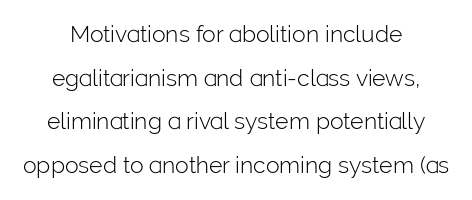
Q: Is the text bold? A: No.
Q: Is the text italic (slanted)? A: No, it is upright.
Q: Is the text underlined? A: No.
Q: Is the spacing between letters normal or unusually wide? A: Normal.
Q: Is the spacing between lines tight, normal or loose? A: Loose.
